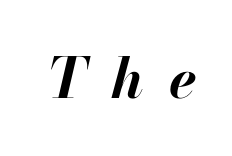
Plain, unruled lines of type. Tracking here is generous; glyphs stand well apart from one another. Here the designer chose a conventional face with non-uniform glyph widths. The typesetting leans heavy: a genuine bold. There's an unmistakable incline to the writing here.
